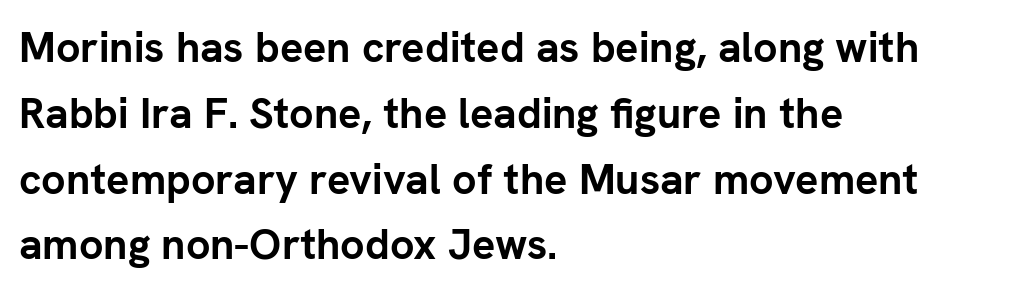
Q: Is the text bold? A: Yes.
Q: Is the text italic (slanted)? A: No, it is upright.
Q: Is the typeface a serif or a sans-serif typeface? A: Sans-serif.
Q: Is the text underlined? A: No.
Q: How is the paragraph aligned? A: Left-aligned.
Q: Is the spacing between letters normal or unusually wide? A: Normal.
Q: Is the spacing between lines tight, normal or loose? A: Normal.
Q: Width (condensed, normal, or wide)? A: Normal.
Q: Stroke contrast? A: Low.
Q: x-height? A: Medium.
Q: Monospaced? A: No.
